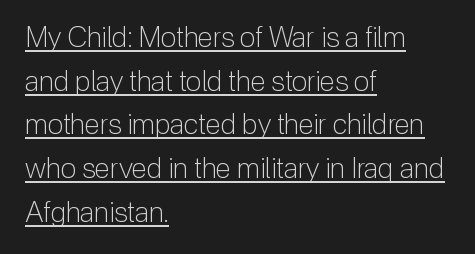
{"serif": "no", "italic": "no", "bold": "no", "weight": "light", "width": "normal", "stroke_contrast": "low", "x_height": "medium", "monospaced": "no", "underline": "yes", "align": "left", "line_spacing": "normal", "line_spacing_ratio": 1.56, "letter_spacing": "normal", "letter_spacing_em": 0.0, "glyph_px": 28}
